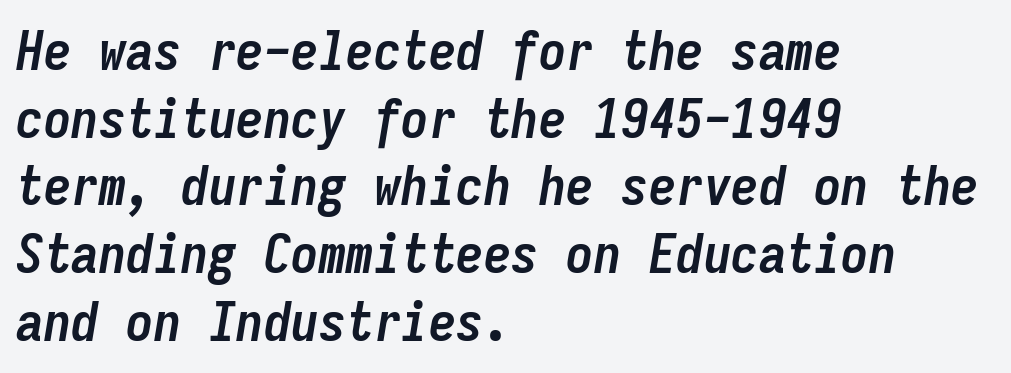
{"italic": "yes", "lean": "right", "slant_degrees": 9, "bold": "yes", "weight": "semibold", "width": "condensed", "stroke_contrast": "low", "x_height": "medium", "monospaced": "yes", "underline": "no", "align": "left", "line_spacing_ratio": 1.23, "letter_spacing": "normal", "letter_spacing_em": 0.0, "glyph_px": 55}
